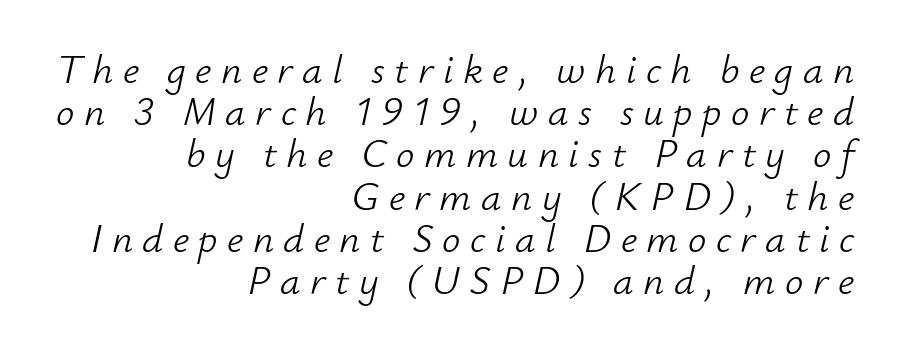
Q: Is the text bold? A: No.
Q: Is the text italic (slanted)? A: Yes, it leans right by about 12 degrees.
Q: Is the text underlined? A: No.
Q: How is the paragraph aligned? A: Right-aligned.
Q: Is the spacing between letters normal or unusually wide? A: Unusually wide.
Q: Is the spacing between lines tight, normal or loose? A: Tight.
Q: Width (condensed, normal, or wide)? A: Normal.
Q: Stroke contrast? A: Low.
Q: x-height? A: Small.
Q: Monospaced? A: No.
